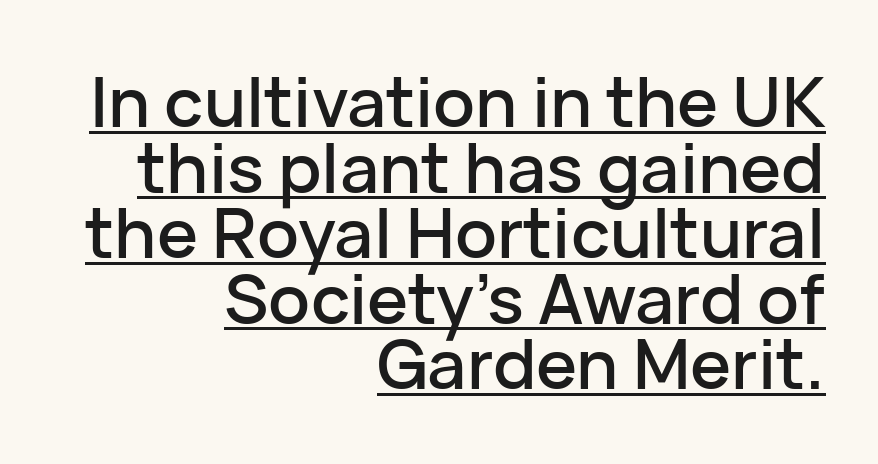
These lines keep a tight, regular rhythm from letter to letter. The font family rendered here belongs to the sans-serif group. Do the characters align in a grid? No, the font is proportional. Italic? Not at all — the glyphs are vertical.
